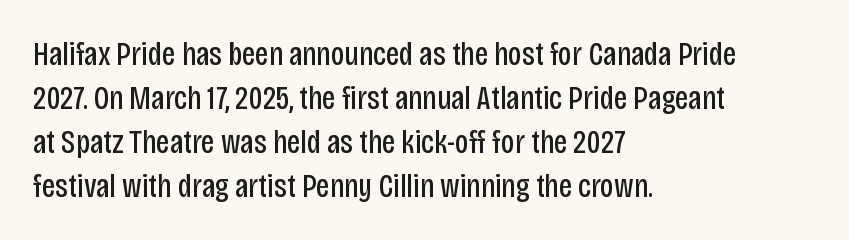
Q: Is the text bold? A: No.
Q: Is the text italic (slanted)? A: No, it is upright.
Q: Is the typeface a serif or a sans-serif typeface? A: Sans-serif.
Q: Is the text underlined? A: No.
Q: How is the paragraph aligned? A: Left-aligned.
Q: Is the spacing between letters normal or unusually wide? A: Normal.
Q: Is the spacing between lines tight, normal or loose? A: Normal.
Q: Width (condensed, normal, or wide)? A: Condensed.
Q: Stroke contrast? A: Low.
Q: x-height? A: Large.
Q: Monospaced? A: No.
